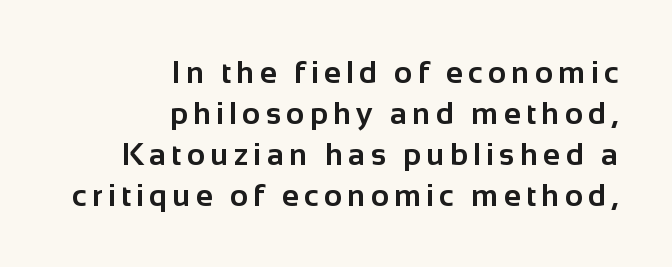
Lines of text with bare space underneath. Evenly set lines give the paragraph a standard silhouette. Does the weight exceed regular? Yes, all the way to bold. Notice how the stems are strictly vertical — no italics here.
